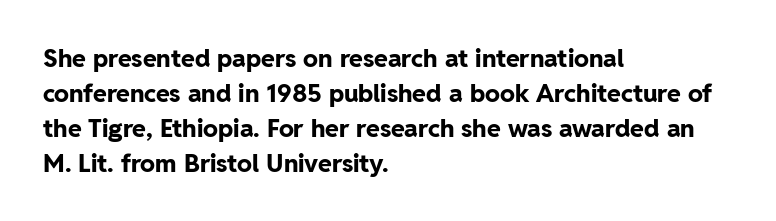
Nope, not italic — everything's standing straight. Regular leading. Teacher's note: observe the even left margin — that is flush-left alignment. The space beneath each line is pristine and unruled. Glyph-to-glyph distance matches everyday printed text.
